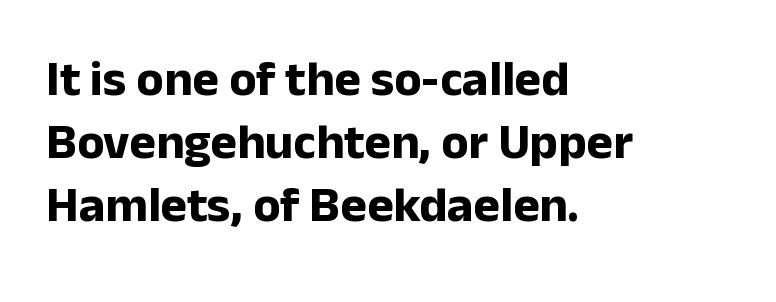
Thick stems and heavy bowls — unmistakably bold. The space beneath each line is pristine and unruled. Between one letter and the next there's only the usual sliver of space. The letters advance in unequal steps, a hallmark of proportional type.
